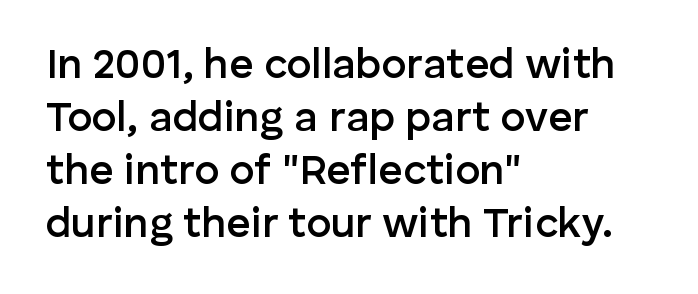
{"serif": "no", "italic": "no", "bold": "semi", "weight": "semibold", "width": "normal", "stroke_contrast": "low", "x_height": "medium", "monospaced": "no", "underline": "no", "align": "left", "line_spacing": "normal", "line_spacing_ratio": 1.26, "letter_spacing": "normal", "letter_spacing_em": 0.0, "glyph_px": 42}
